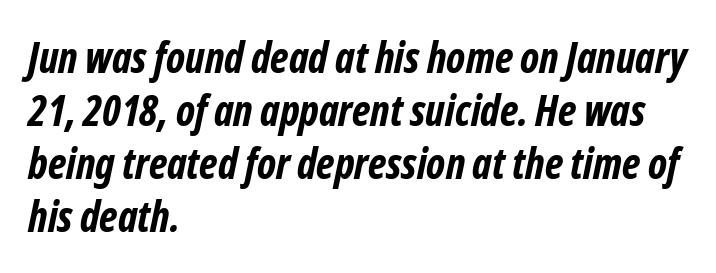
Q: Is the text bold? A: Yes.
Q: Is the typeface a serif or a sans-serif typeface? A: Sans-serif.
Q: Is the text underlined? A: No.
Q: How is the paragraph aligned? A: Left-aligned.
Q: Is the spacing between letters normal or unusually wide? A: Normal.
Q: Is the spacing between lines tight, normal or loose? A: Normal.
Q: Width (condensed, normal, or wide)? A: Condensed.
Q: Stroke contrast? A: Low.
Q: x-height? A: Medium.
Q: Monospaced? A: No.
